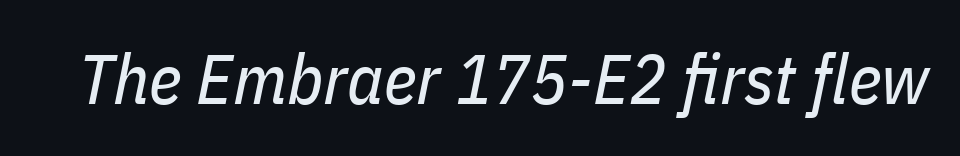
{"italic": "yes", "lean": "right", "slant_degrees": 11, "bold": "no", "weight": "regular", "width": "condensed", "stroke_contrast": "low", "x_height": "medium", "monospaced": "no", "underline": "no", "letter_spacing": "normal", "letter_spacing_em": 0.0, "glyph_px": 70}
